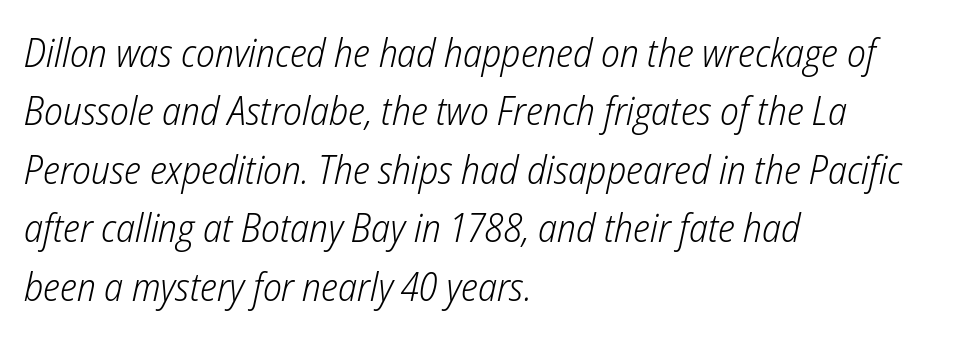
The image shows 40 px light, condensed type, italic (leaning right); set left-aligned, normal line spacing (1.46x), normal letter spacing, not underlined; low stroke contrast and a medium x-height.
